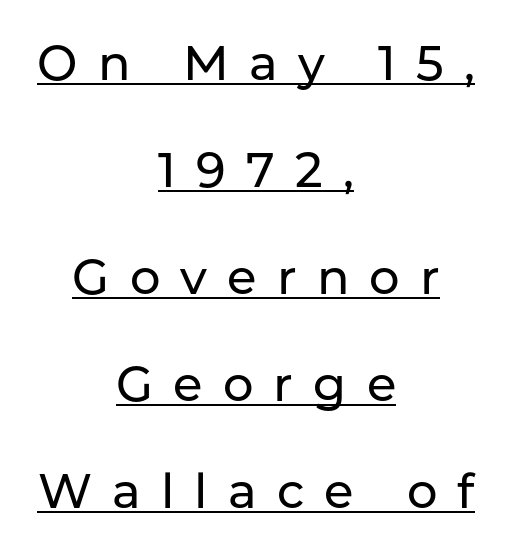
Ordinary non-slanted type is in use. The glyphs in this specimen are sans serif. Varying glyph widths throughout — classic text-font behaviour. The tracking jumps out immediately: characters are airy and widely separated. The rendering positions every line midway between the sides. Reading down the column, the eye jumps a long way to each next line.
